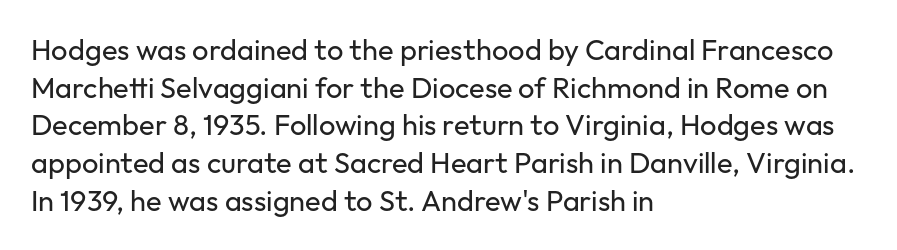
Is the letter spacing exaggerated? No — it looks like the ordinary default. Compared with a typical body face, this is equally light or lighter still. The axis of the letterforms is exactly vertical. Nothing sits at the stroke ends, so this counts as sans-serif. You could not count columns in this text — the font is proportionally spaced. In CSS terms this would be text-align: left.
